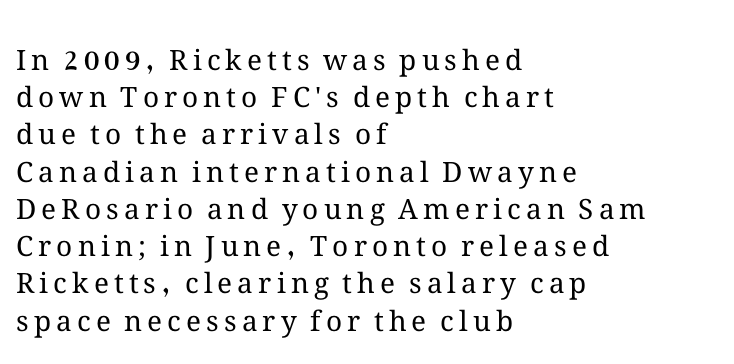
{"italic": "no", "bold": "no", "weight": "regular", "width": "normal", "stroke_contrast": "medium", "x_height": "medium", "monospaced": "no", "underline": "no", "align": "left", "line_spacing": "normal", "line_spacing_ratio": 1.33, "glyph_px": 28}
